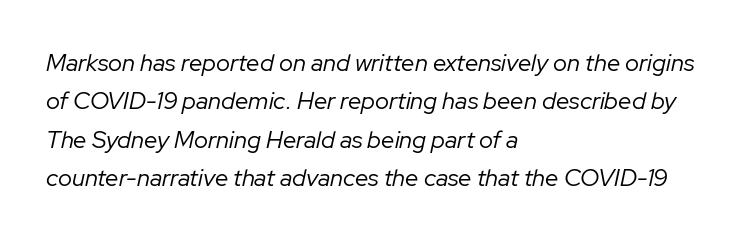
Nothing unusual about the tracking: characters are spaced as the font intends. Counters stay open thanks to moderate or lighter strokes. Regular leading. There's an unmistakable incline to the writing here. These lines stack with their left ends in a neat column.
